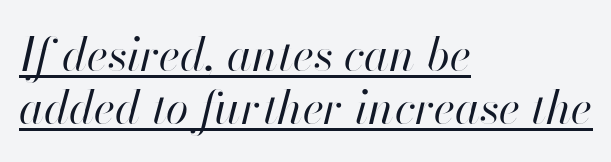
Q: Is the text bold? A: No.
Q: Is the text italic (slanted)? A: Yes, it leans right by about 13 degrees.
Q: Is the text underlined? A: Yes.
Q: How is the paragraph aligned? A: Left-aligned.
Q: Is the spacing between letters normal or unusually wide? A: Normal.
Q: Is the spacing between lines tight, normal or loose? A: Tight.
Q: Width (condensed, normal, or wide)? A: Normal.
Q: Stroke contrast? A: High.
Q: x-height? A: Small.
Q: Monospaced? A: No.
